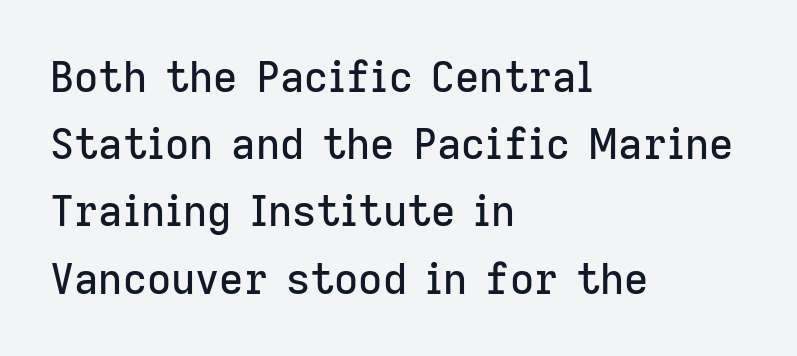
The words here are not underlined. Examine the stroke ends and you'll find no serifs. The rendering anchors every line to the left-hand side. Notice how descenders clear the ascenders below comfortably — that's standard leading. Varying glyph widths throughout — classic text-font behaviour. The typography opts for an upright posture over an oblique one.
